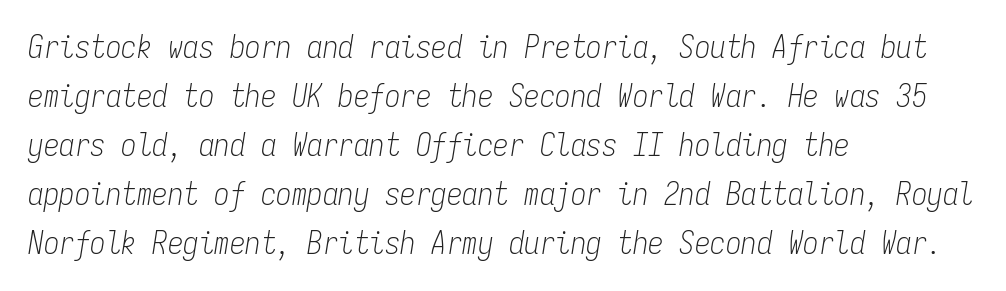
Q: Is the text bold? A: No.
Q: Is the text italic (slanted)? A: Yes, it leans right by about 9 degrees.
Q: Is the text underlined? A: No.
Q: How is the paragraph aligned? A: Left-aligned.
Q: Is the spacing between letters normal or unusually wide? A: Normal.
Q: Is the spacing between lines tight, normal or loose? A: Normal.
Q: Width (condensed, normal, or wide)? A: Condensed.
Q: Stroke contrast? A: Low.
Q: x-height? A: Medium.
Q: Monospaced? A: Yes.
